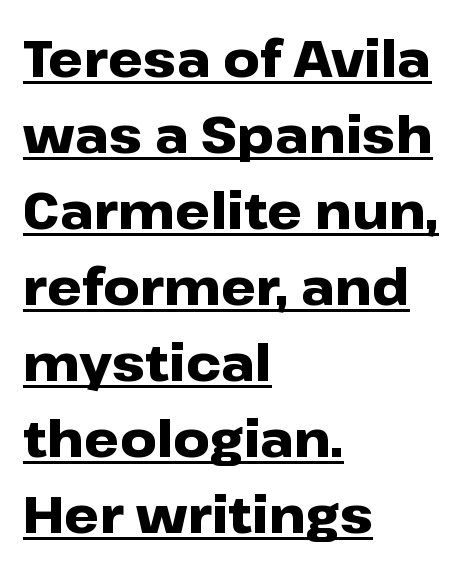
Each letter keeps its own natural width here, so spacing adapts to shape. Weight check: bold — yes, fully. This sample uses plain, unmodified letter spacing. Has an underline been added? It has. This rendering employs a face without finishing strokes, i.e., a sans-serif.
